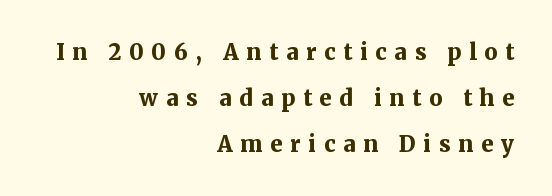
The image shows 22 px bold type, upright; set right-aligned, loose line spacing (2.08x), unusually wide letter spacing (+0.35 em), not underlined.
